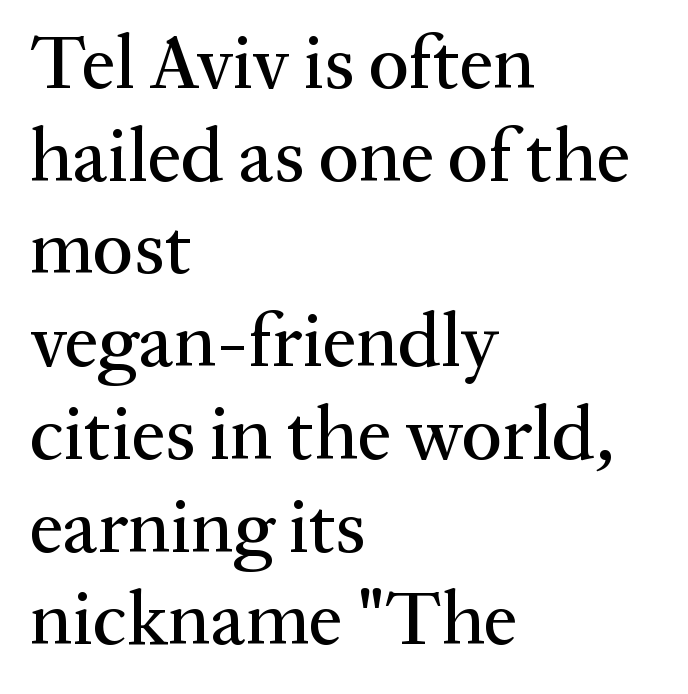
Q: Is the text italic (slanted)? A: No, it is upright.
Q: Is the typeface a serif or a sans-serif typeface? A: Serif.
Q: Is the text underlined? A: No.
Q: How is the paragraph aligned? A: Left-aligned.
Q: Is the spacing between letters normal or unusually wide? A: Normal.
Q: Width (condensed, normal, or wide)? A: Normal.
Q: Stroke contrast? A: Medium.
Q: x-height? A: Medium.
Q: Monospaced? A: No.
